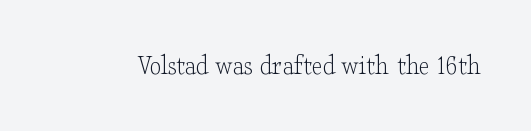
Weight: not bold — regular or lighter. Characters follow at the spacing the type designer built in. The glyphs are unaccompanied by any horizontal stroke below them. Character widths vary here, with narrow letters taking less room than wide ones. Nope, not italic — everything's standing straight. You can tell from the footed stems that serif type was used.
